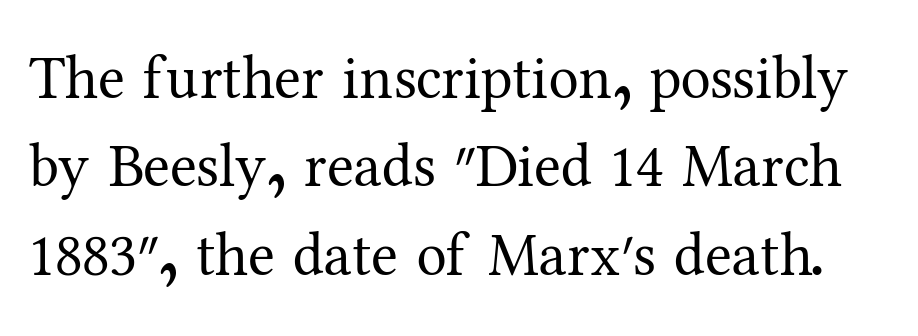
{"serif": "yes", "italic": "no", "bold": "no", "weight": "regular", "width": "normal", "stroke_contrast": "medium", "x_height": "medium", "monospaced": "no", "underline": "no", "line_spacing": "normal", "line_spacing_ratio": 1.45, "letter_spacing": "normal", "letter_spacing_em": 0.0, "glyph_px": 61}
